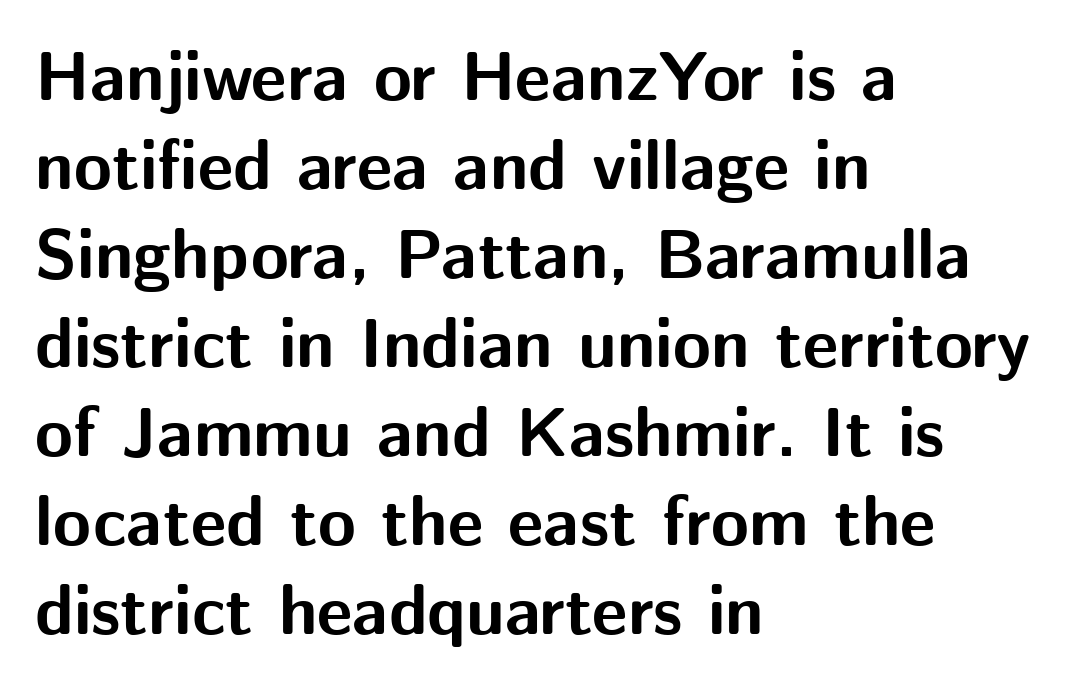
{"serif": "no", "italic": "no", "bold": "yes", "weight": "bold", "width": "normal", "stroke_contrast": "medium", "x_height": "medium", "monospaced": "no", "underline": "no", "align": "left", "line_spacing": "normal", "line_spacing_ratio": 1.29, "letter_spacing": "normal", "letter_spacing_em": 0.0, "glyph_px": 69}
